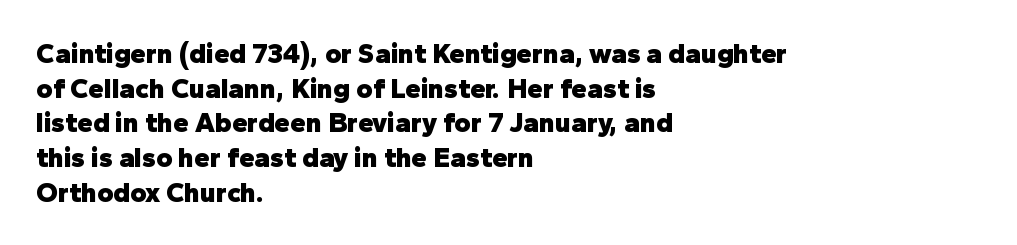
The image shows 28 px heavy sans-serif type, upright; set left-aligned, line spacing 1.24x, normal letter spacing, not underlined; low stroke contrast and a medium x-height.
